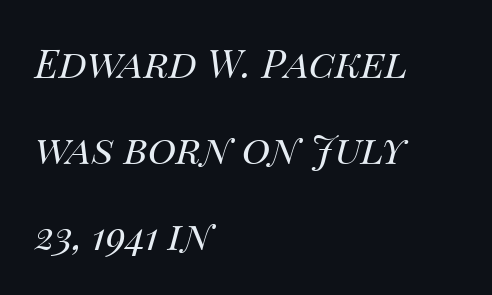
A typesetter would mark this as italic. Stroke mass is kept to a normal reading level or below. Underline: absent. Tracking here is standard; glyphs follow each other at the usual distance. In terms of leading, this rendering errs on the spacious side. The lines are quadded left.
